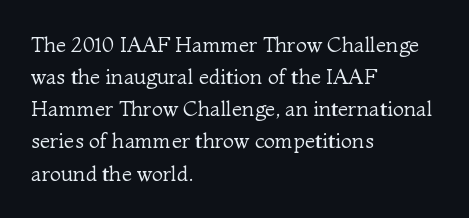
The image shows 21 px text type, upright; set left-aligned, normal line spacing (1.53x), normal letter spacing, not underlined.
